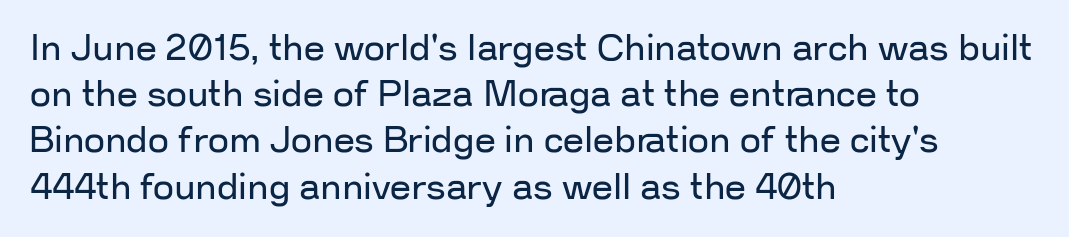
{"serif": "no", "italic": "no", "bold": "no", "weight": "regular", "width": "normal", "stroke_contrast": "low", "x_height": "medium", "monospaced": "no", "underline": "no", "align": "left", "line_spacing": "normal", "line_spacing_ratio": 1.25, "letter_spacing": "normal", "letter_spacing_em": 0.0, "glyph_px": 37}
